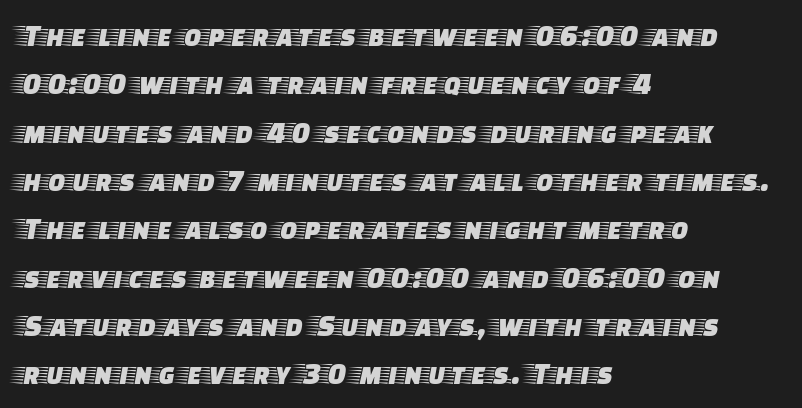
{"serif": "yes", "width": "wide", "stroke_contrast": "low", "x_height": "large", "monospaced": "no", "underline": "no", "align": "left", "line_spacing": "normal", "line_spacing_ratio": 1.51, "letter_spacing": "normal", "letter_spacing_em": 0.0, "glyph_px": 32}
